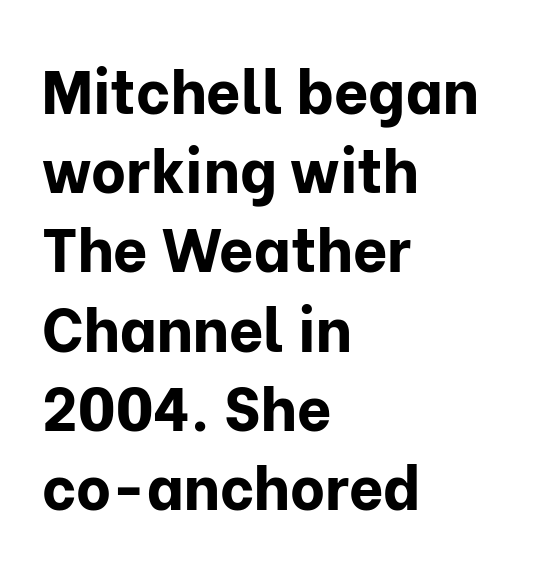
The image shows 60 px bold sans-serif type, upright; set left-aligned, normal line spacing (1.32x), normal letter spacing, not underlined; low stroke contrast and a medium x-height.
